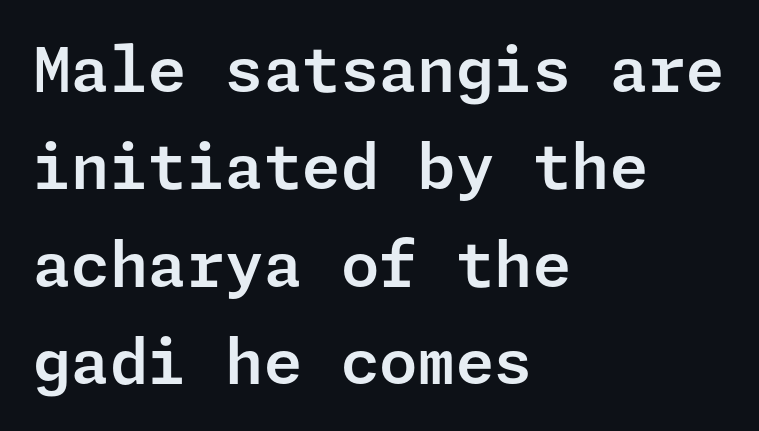
{"serif": "no", "italic": "no", "width": "normal", "stroke_contrast": "low", "x_height": "medium", "underline": "no", "align": "left", "line_spacing": "normal", "line_spacing_ratio": 1.57, "letter_spacing": "normal", "letter_spacing_em": 0.0, "glyph_px": 62}
